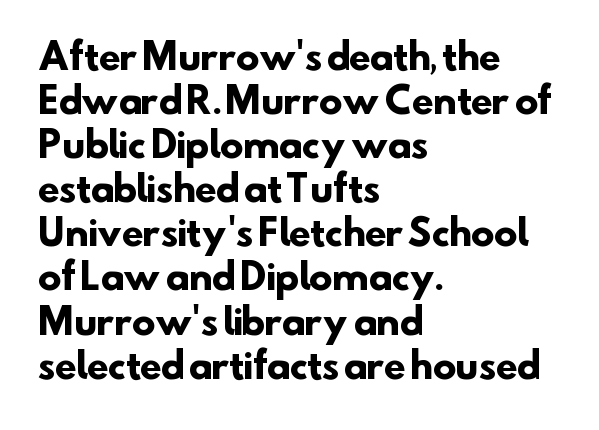
The image shows 35 px heavy sans-serif type; set left-aligned, normal line spacing (1.26x), normal letter spacing, not underlined; low stroke contrast and a small x-height.
